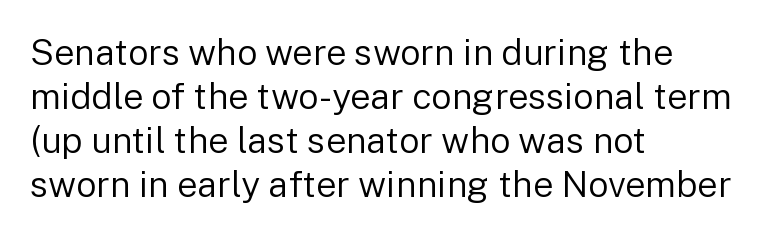
Any mark beneath the type? The region is blank. Characters remain perfectly vertical along every line. Each letter keeps its own natural width here, so spacing adapts to shape. The letterforms sit at book weight or below. Notice how the passage keeps a crisp vertical edge on the left only. The face used here is rendered with its standard letterfit.
